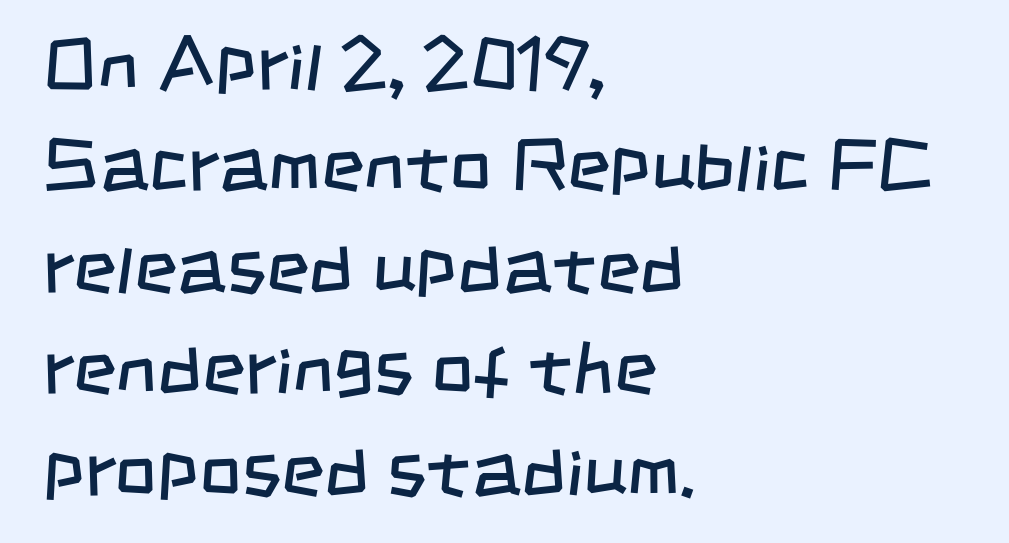
Q: Is the text bold? A: No.
Q: Is the typeface a serif or a sans-serif typeface? A: Sans-serif.
Q: Is the text underlined? A: No.
Q: How is the paragraph aligned? A: Left-aligned.
Q: Is the spacing between letters normal or unusually wide? A: Normal.
Q: Is the spacing between lines tight, normal or loose? A: Normal.
Q: Width (condensed, normal, or wide)? A: Condensed.
Q: Stroke contrast? A: Low.
Q: x-height? A: Large.
Q: Monospaced? A: No.
